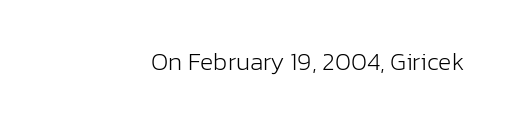
Q: Is the text bold? A: No.
Q: Is the text italic (slanted)? A: No, it is upright.
Q: Is the text underlined? A: No.
Q: How is the paragraph aligned? A: Right-aligned.
Q: Is the spacing between letters normal or unusually wide? A: Normal.
